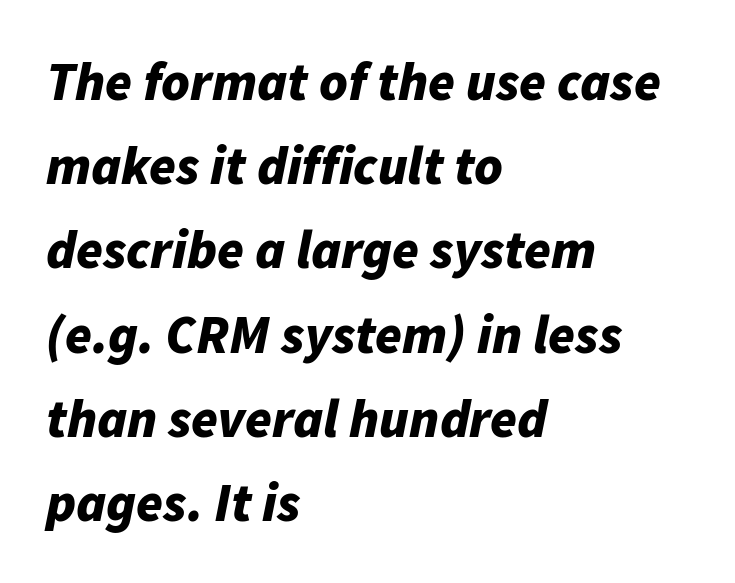
Q: Is the text bold? A: Yes.
Q: Is the text italic (slanted)? A: Yes, it leans right by about 11 degrees.
Q: Is the text underlined? A: No.
Q: How is the paragraph aligned? A: Left-aligned.
Q: Is the spacing between letters normal or unusually wide? A: Normal.
Q: Is the spacing between lines tight, normal or loose? A: Normal.
Q: Width (condensed, normal, or wide)? A: Normal.
Q: Stroke contrast? A: Low.
Q: x-height? A: Medium.
Q: Monospaced? A: No.
